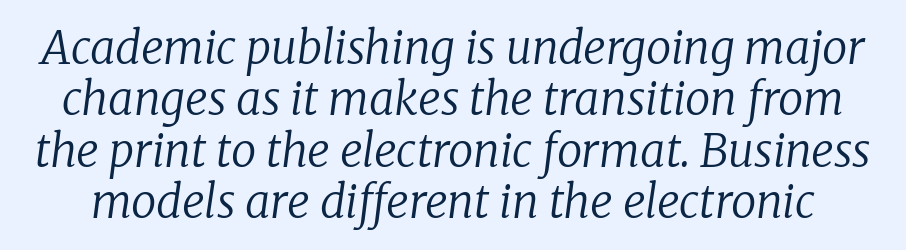
The image shows 45 px regular-weight serif type, italic (leaning right); set tight line spacing (1.14x), normal letter spacing, not underlined; low stroke contrast and a medium x-height.
